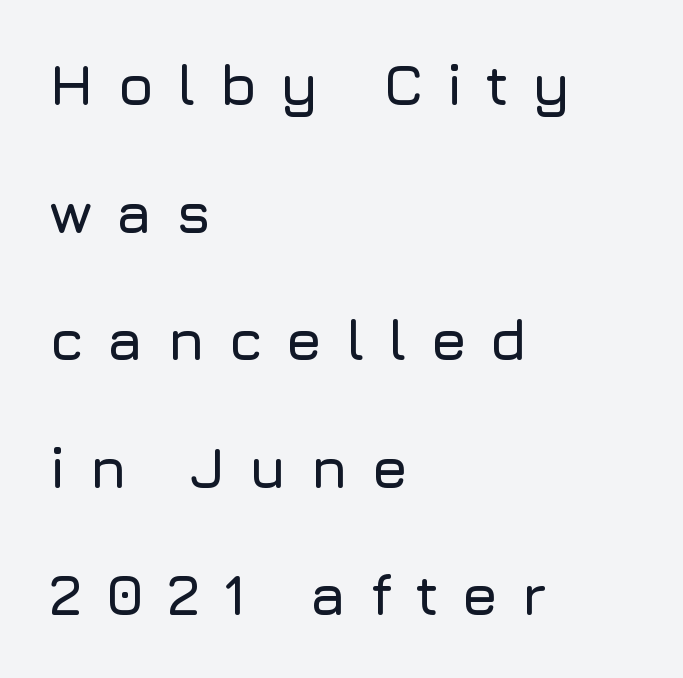
The image shows 58 px sans-serif type, upright; set left-aligned, loose line spacing (2.2x), unusually wide letter spacing (+0.39 em), not underlined; low stroke contrast and a medium x-height.
